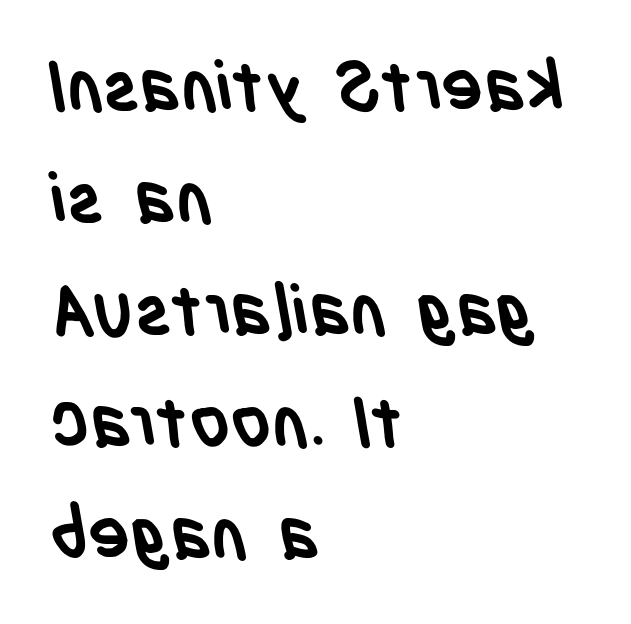
{"serif": "no", "bold": "yes", "weight": "semibold", "width": "condensed", "stroke_contrast": "low", "x_height": "large", "monospaced": "no", "underline": "no", "align": "left", "line_spacing": "normal", "line_spacing_ratio": 1.6, "letter_spacing": "normal", "letter_spacing_em": 0.0, "glyph_px": 70}
